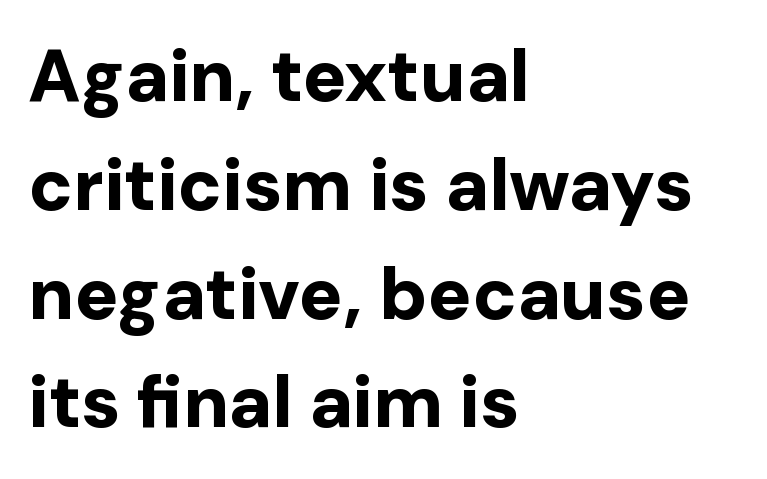
Q: Is the text bold? A: Yes.
Q: Is the text italic (slanted)? A: No, it is upright.
Q: Is the typeface a serif or a sans-serif typeface? A: Sans-serif.
Q: Is the text underlined? A: No.
Q: How is the paragraph aligned? A: Left-aligned.
Q: Is the spacing between letters normal or unusually wide? A: Normal.
Q: Is the spacing between lines tight, normal or loose? A: Normal.
Q: Width (condensed, normal, or wide)? A: Normal.
Q: Stroke contrast? A: Low.
Q: x-height? A: Medium.
Q: Monospaced? A: No.
